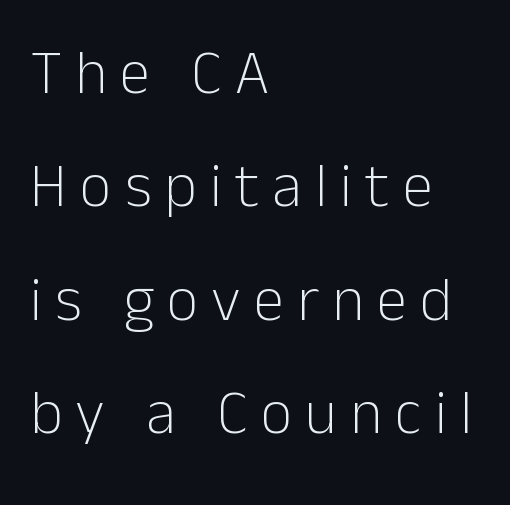
The passage is arranged the way most books set body copy — flush left. Honestly, the letter spacing is so wide it's the main thing you notice. Grotesque or geometric, the face here clearly has no serifs. Character widths vary here, with narrow letters taking less room than wide ones. Unbolded letterforms with no extra heft.
